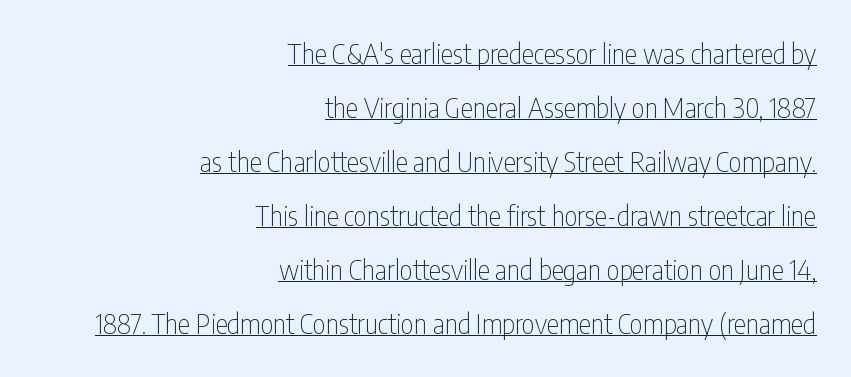
The image shows 28 px thin, condensed sans-serif type, upright; set right-aligned, loose line spacing (1.93x), normal letter spacing, underlined; low stroke contrast and a medium x-height.
